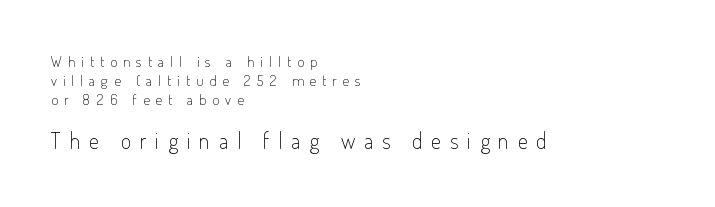
{"italic": "no", "bold": "no", "underline": "no", "align": "left", "line_spacing": "normal", "line_spacing_ratio": 1.28, "letter_spacing": "wide", "letter_spacing_em": 0.4, "larger_block": "second", "size_ratio": 1.47, "glyph_px": 22}
